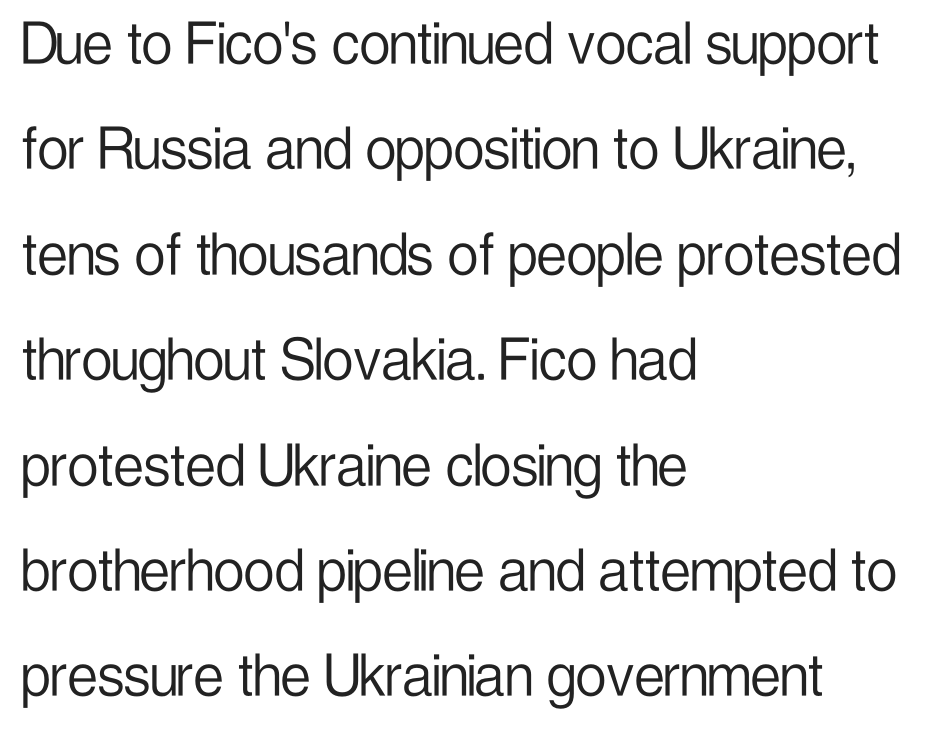
Horizontally, the lines are justified to the leading edge only. You can tell it's not italic because the verticals are truly vertical. Here the designer chose a conventional face with non-uniform glyph widths. Baseline-to-baseline distance is the conventional proportion of letter height. The letters carry no serifs — their stems end cleanly without finishing strokes.
